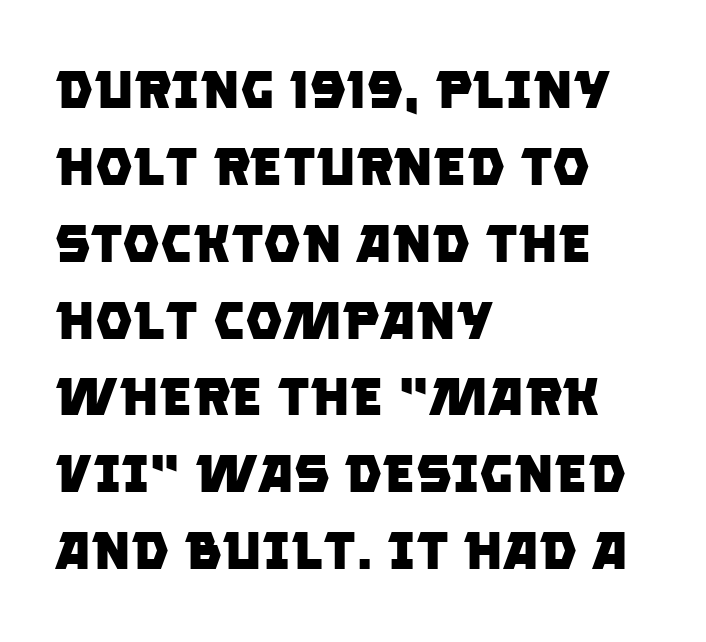
Q: Is the text bold? A: Yes.
Q: Is the typeface a serif or a sans-serif typeface? A: Sans-serif.
Q: Is the text underlined? A: No.
Q: How is the paragraph aligned? A: Left-aligned.
Q: Is the spacing between letters normal or unusually wide? A: Normal.
Q: Is the spacing between lines tight, normal or loose? A: Normal.
Q: Width (condensed, normal, or wide)? A: Normal.
Q: Stroke contrast? A: Low.
Q: x-height? A: Large.
Q: Monospaced? A: No.
